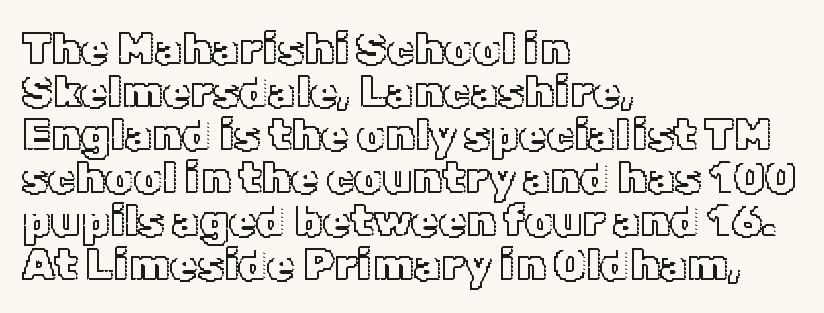
{"italic": "no", "width": "normal", "x_height": "medium", "monospaced": "no", "underline": "no", "align": "left", "line_spacing": "tight", "line_spacing_ratio": 0.98, "letter_spacing": "normal", "letter_spacing_em": 0.0, "glyph_px": 44}
